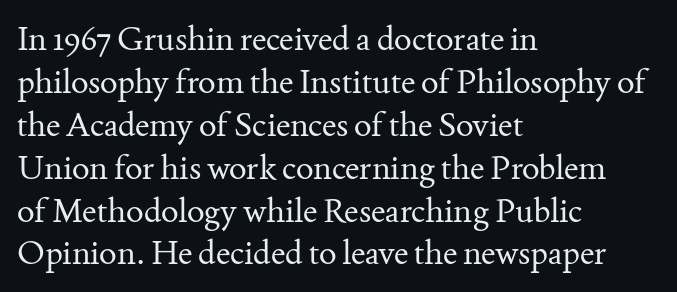
The image shows 33 px regular-weight serif type, upright; set left-aligned, normal line spacing (1.3x), normal letter spacing, not underlined; medium stroke contrast and a small x-height.
